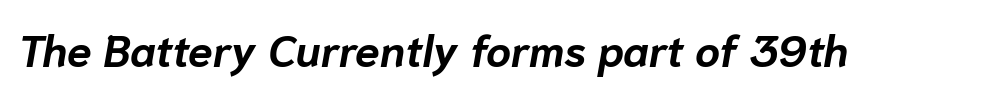
Q: Is the text bold? A: Yes.
Q: Is the text italic (slanted)? A: Yes, it leans right by about 10 degrees.
Q: Is the text underlined? A: No.
Q: Is the spacing between letters normal or unusually wide? A: Normal.
Q: Width (condensed, normal, or wide)? A: Normal.
Q: Stroke contrast? A: Low.
Q: x-height? A: Medium.
Q: Monospaced? A: No.
